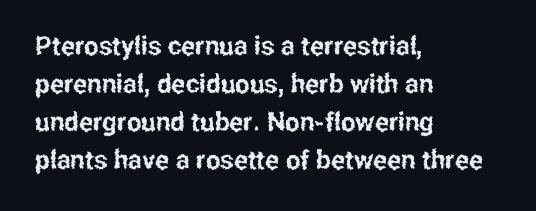
{"italic": "no", "underline": "no", "align": "left", "line_spacing": "normal", "line_spacing_ratio": 1.46, "letter_spacing": "normal", "letter_spacing_em": 0.0, "glyph_px": 26}
